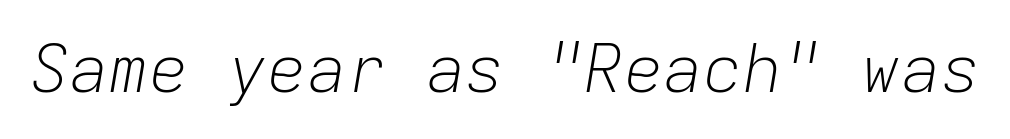
Q: Is the text bold? A: No.
Q: Is the text italic (slanted)? A: Yes, it leans right by about 9 degrees.
Q: Is the text underlined? A: No.
Q: Is the spacing between letters normal or unusually wide? A: Normal.
Q: Width (condensed, normal, or wide)? A: Normal.
Q: Stroke contrast? A: Low.
Q: x-height? A: Medium.
Q: Monospaced? A: Yes.
